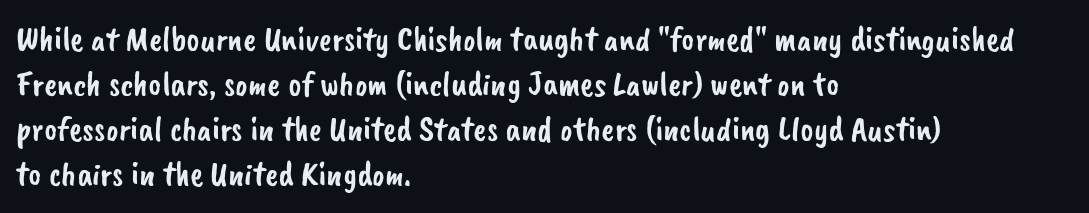
{"serif": "no", "width": "normal", "stroke_contrast": "low", "x_height": "small", "monospaced": "no", "underline": "no", "align": "left", "line_spacing": "normal", "line_spacing_ratio": 1.29, "letter_spacing": "normal", "letter_spacing_em": 0.0, "glyph_px": 35}
